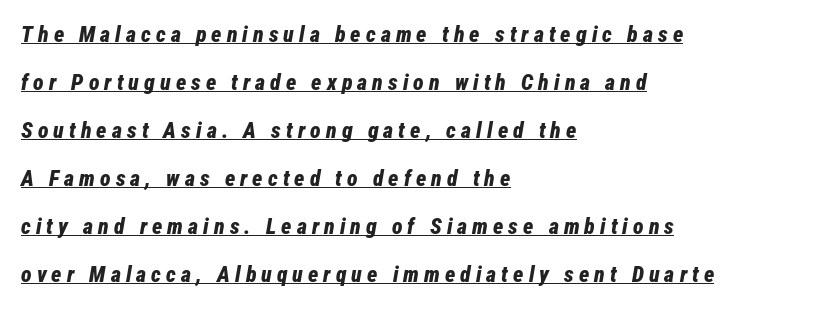
Q: Is the text bold? A: Yes.
Q: Is the text italic (slanted)? A: Yes, it leans right by about 12 degrees.
Q: Is the text underlined? A: Yes.
Q: How is the paragraph aligned? A: Left-aligned.
Q: Is the spacing between letters normal or unusually wide? A: Unusually wide.
Q: Is the spacing between lines tight, normal or loose? A: Loose.
